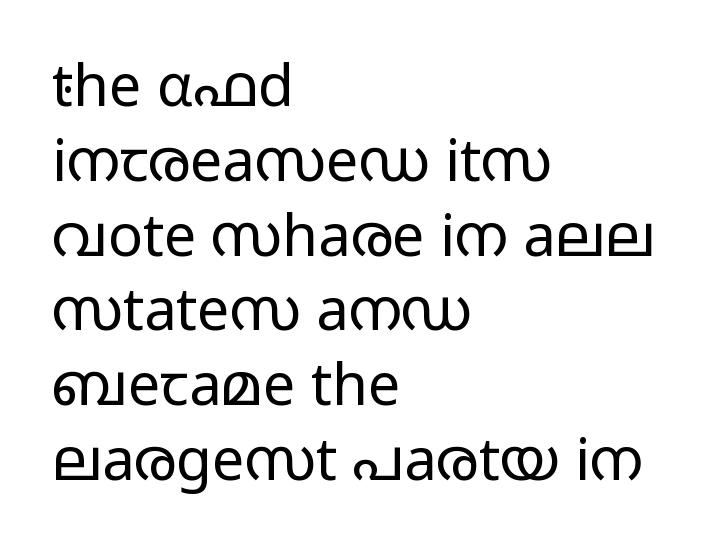
{"serif": "no", "italic": "no", "bold": "no", "weight": "regular", "width": "wide", "stroke_contrast": "low", "x_height": "medium", "monospaced": "no", "underline": "no", "align": "left", "line_spacing": "normal", "line_spacing_ratio": 1.29, "letter_spacing": "normal", "letter_spacing_em": 0.0, "glyph_px": 58}
